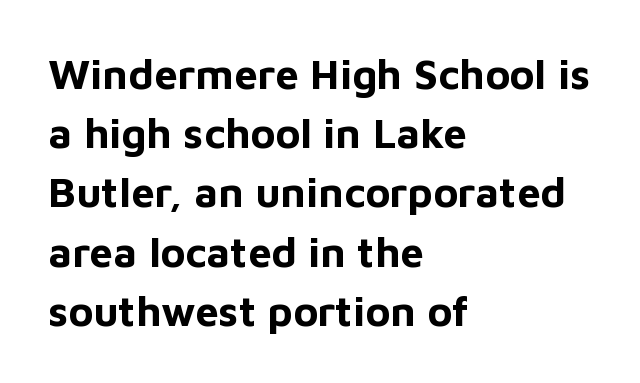
Q: Is the text bold? A: Yes.
Q: Is the text italic (slanted)? A: No, it is upright.
Q: Is the typeface a serif or a sans-serif typeface? A: Sans-serif.
Q: Is the text underlined? A: No.
Q: How is the paragraph aligned? A: Left-aligned.
Q: Is the spacing between letters normal or unusually wide? A: Normal.
Q: Is the spacing between lines tight, normal or loose? A: Normal.
Q: Width (condensed, normal, or wide)? A: Normal.
Q: Stroke contrast? A: Low.
Q: x-height? A: Medium.
Q: Monospaced? A: No.
